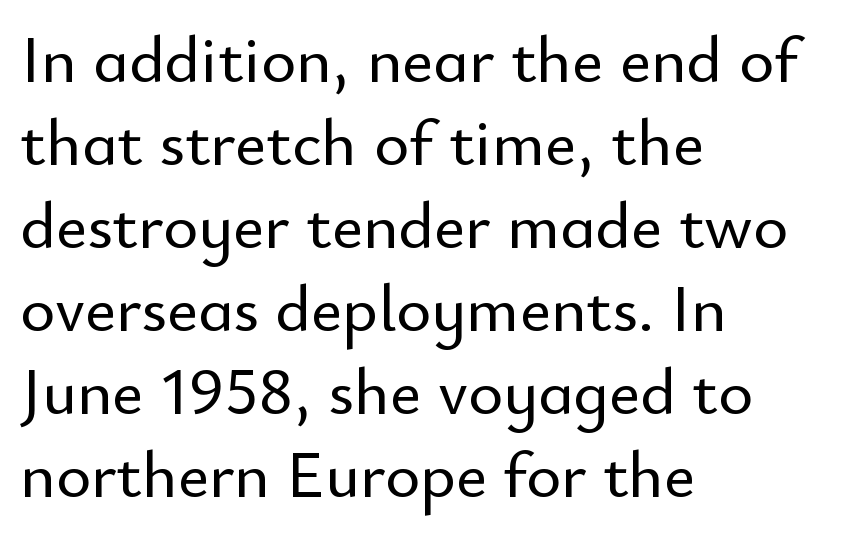
Q: Is the text italic (slanted)? A: No, it is upright.
Q: Is the typeface a serif or a sans-serif typeface? A: Sans-serif.
Q: Is the text underlined? A: No.
Q: How is the paragraph aligned? A: Left-aligned.
Q: Is the spacing between letters normal or unusually wide? A: Normal.
Q: Width (condensed, normal, or wide)? A: Normal.
Q: Stroke contrast? A: Low.
Q: x-height? A: Small.
Q: Monospaced? A: No.
